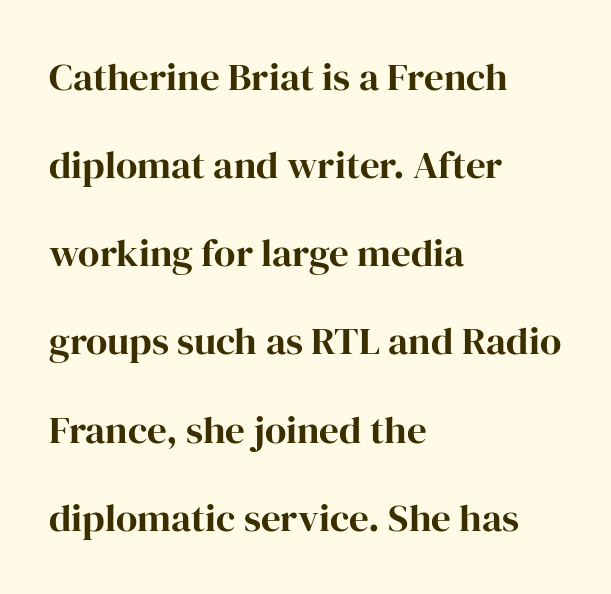
Q: Is the text bold? A: Yes.
Q: Is the text italic (slanted)? A: No, it is upright.
Q: Is the typeface a serif or a sans-serif typeface? A: Serif.
Q: Is the text underlined? A: No.
Q: How is the paragraph aligned? A: Left-aligned.
Q: Is the spacing between letters normal or unusually wide? A: Normal.
Q: Is the spacing between lines tight, normal or loose? A: Loose.
Q: Width (condensed, normal, or wide)? A: Normal.
Q: Stroke contrast? A: High.
Q: x-height? A: Medium.
Q: Monospaced? A: No.
